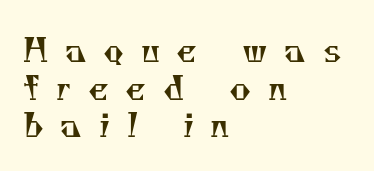
{"serif": "yes", "bold": "no", "weight": "regular", "width": "normal", "stroke_contrast": "medium", "x_height": "small", "monospaced": "no", "underline": "no", "align": "left", "line_spacing": "tight", "line_spacing_ratio": 1.14, "letter_spacing": "wide", "letter_spacing_em": 0.5, "glyph_px": 33}
